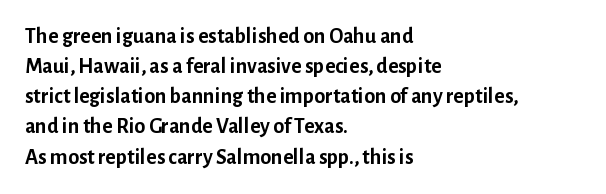
The image shows 22 px bold type, upright; set left-aligned, normal line spacing (1.37x), normal letter spacing, not underlined.
